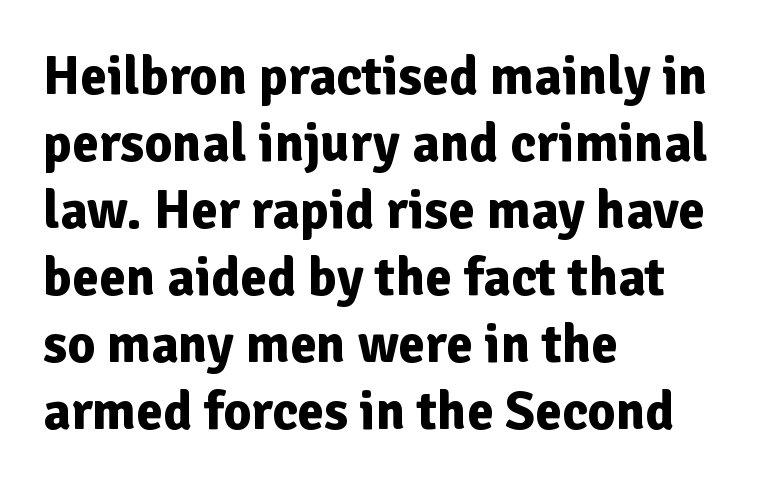
{"serif": "no", "italic": "no", "bold": "yes", "weight": "bold", "width": "normal", "stroke_contrast": "low", "x_height": "medium", "monospaced": "no", "underline": "no", "align": "left", "line_spacing_ratio": 1.24, "letter_spacing": "normal", "letter_spacing_em": 0.0, "glyph_px": 54}
